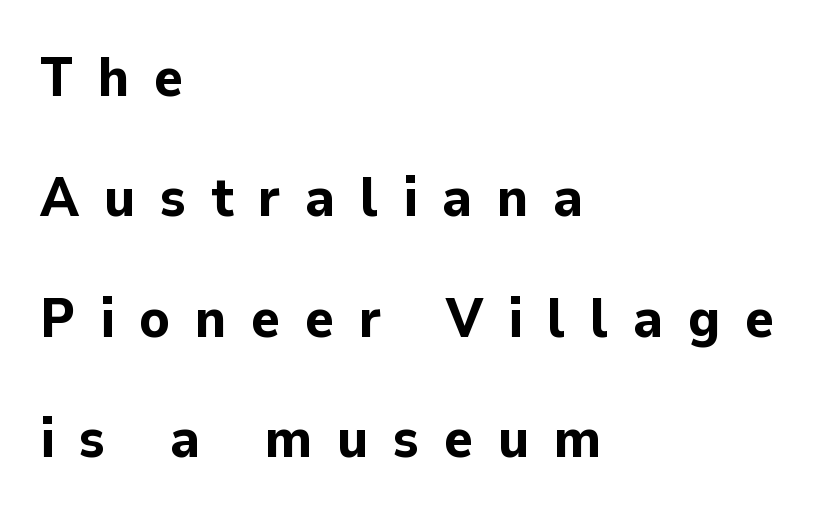
The image shows 55 px bold sans-serif type, upright; set left-aligned, loose line spacing (2.19x), unusually wide letter spacing (+0.45 em), not underlined; low stroke contrast and a medium x-height.
